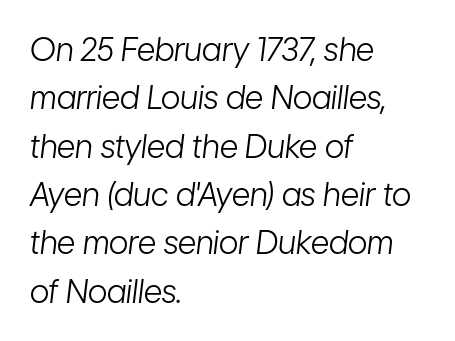
The vertical gap from one line to the next is medium. Plain, unruled lines of type. Every character sits at an angle, as italics do. Is this a fixed-width face? No — the glyphs have proportional, varying widths.
